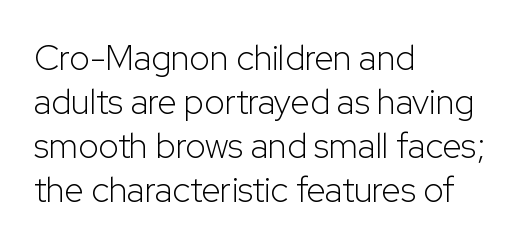
Unmarked baselines from the first word to the last. Is the type heavy? It reads as light-to-regular instead. This sample has the flowing, uneven cadence of proportional lettering. Students, observe: this is what conventionally led text looks like. Each line starts at the same left margin while the right side varies. I'd call this a sans setting — the letters go barefoot.
